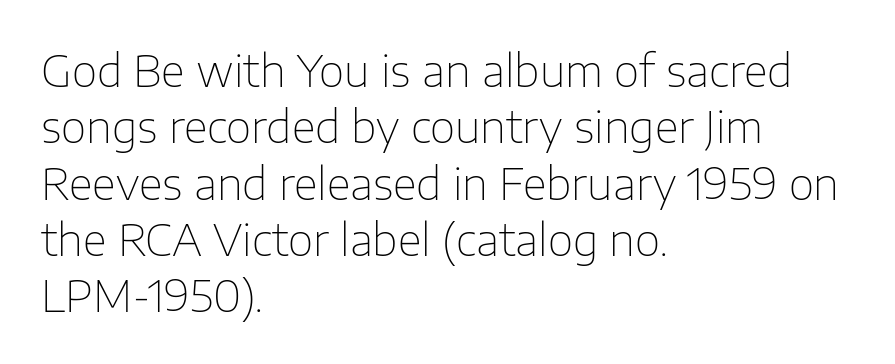
The image shows 44 px thin sans-serif type, upright; set left-aligned, normal line spacing (1.28x), normal letter spacing, not underlined; low stroke contrast and a medium x-height.
